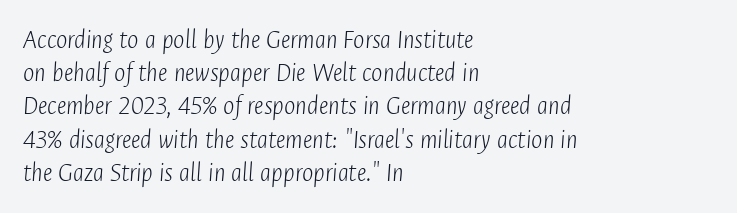
The image shows 27 px text type, italic (leaning right); set left-aligned, line spacing 1.23x, normal letter spacing, not underlined.
